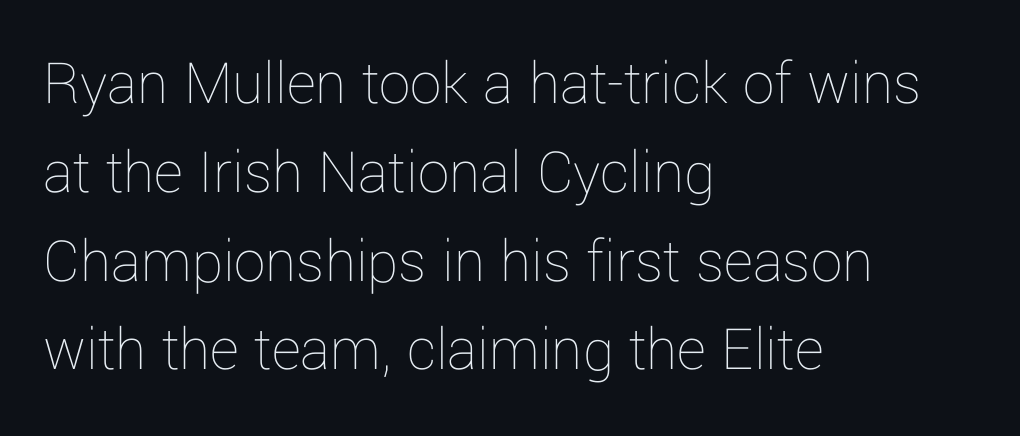
The image shows 63 px thin type, upright; set left-aligned, normal line spacing (1.41x), normal letter spacing, not underlined; low stroke contrast and a medium x-height.
